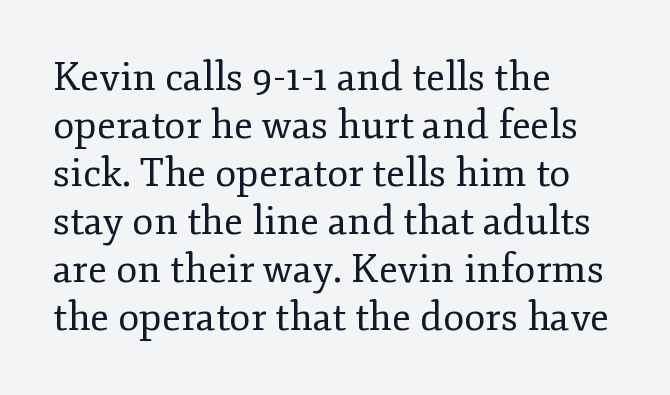
Q: Is the text bold? A: No.
Q: Is the text italic (slanted)? A: No, it is upright.
Q: Is the typeface a serif or a sans-serif typeface? A: Serif.
Q: Is the text underlined? A: No.
Q: How is the paragraph aligned? A: Left-aligned.
Q: Is the spacing between letters normal or unusually wide? A: Normal.
Q: Width (condensed, normal, or wide)? A: Normal.
Q: Stroke contrast? A: Low.
Q: x-height? A: Small.
Q: Monospaced? A: No.
